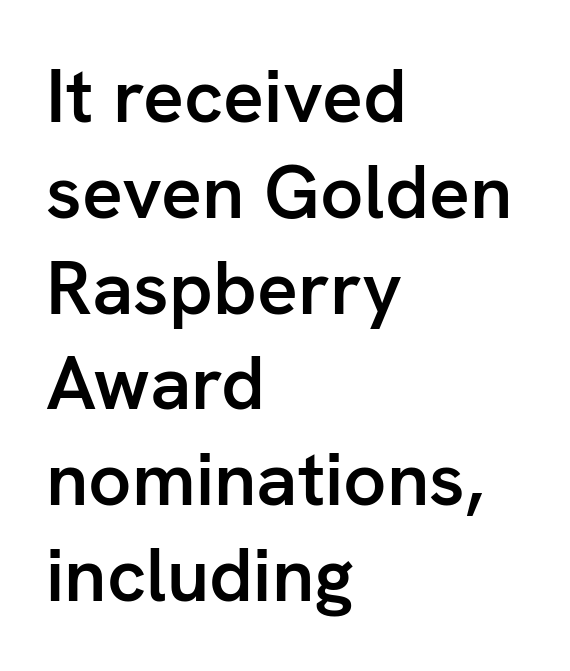
Q: Is the text bold? A: Semi-bold.
Q: Is the text italic (slanted)? A: No, it is upright.
Q: Is the typeface a serif or a sans-serif typeface? A: Sans-serif.
Q: Is the text underlined? A: No.
Q: How is the paragraph aligned? A: Left-aligned.
Q: Is the spacing between letters normal or unusually wide? A: Normal.
Q: Is the spacing between lines tight, normal or loose? A: Normal.
Q: Width (condensed, normal, or wide)? A: Normal.
Q: Stroke contrast? A: Low.
Q: x-height? A: Medium.
Q: Monospaced? A: No.
